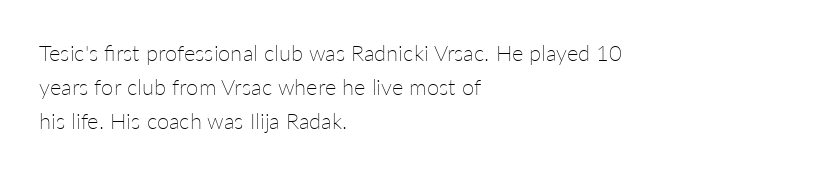
Q: Is the text bold? A: No.
Q: Is the text italic (slanted)? A: No, it is upright.
Q: Is the text underlined? A: No.
Q: How is the paragraph aligned? A: Left-aligned.
Q: Is the spacing between letters normal or unusually wide? A: Normal.
Q: Is the spacing between lines tight, normal or loose? A: Normal.
